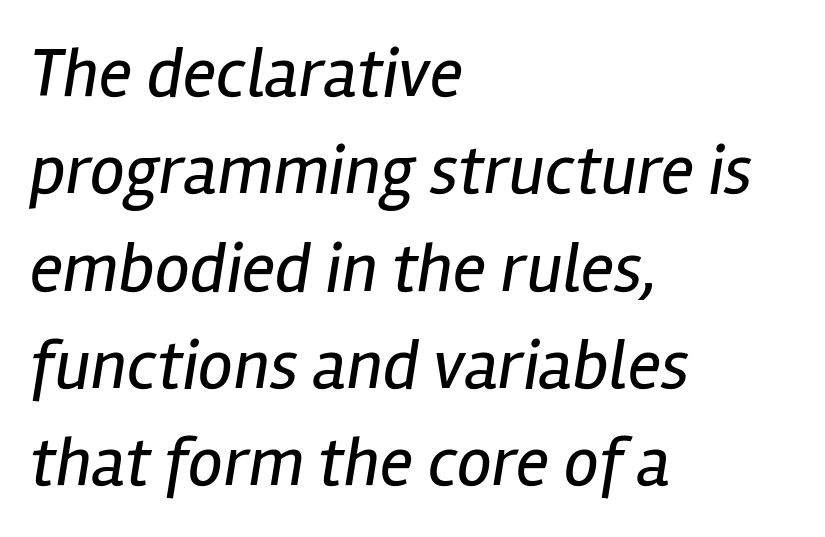
{"italic": "yes", "lean": "right", "slant_degrees": 12, "bold": "no", "weight": "regular", "width": "condensed", "stroke_contrast": "low", "x_height": "medium", "monospaced": "no", "underline": "no", "align": "left", "line_spacing": "normal", "line_spacing_ratio": 1.39, "letter_spacing": "normal", "letter_spacing_em": 0.0, "glyph_px": 70}
